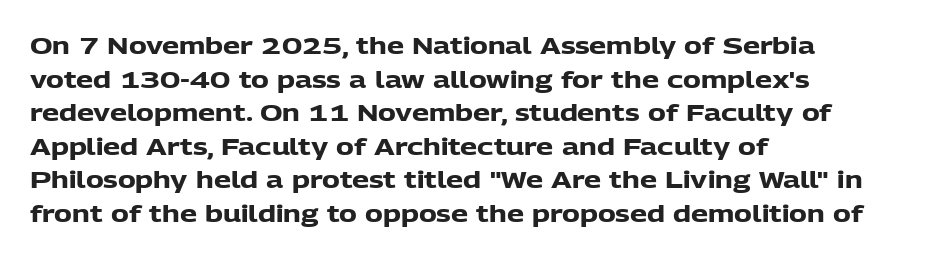
{"italic": "no", "bold": "yes", "underline": "no", "align": "left", "line_spacing": "normal", "line_spacing_ratio": 1.4, "letter_spacing": "normal", "letter_spacing_em": 0.0, "glyph_px": 24}
